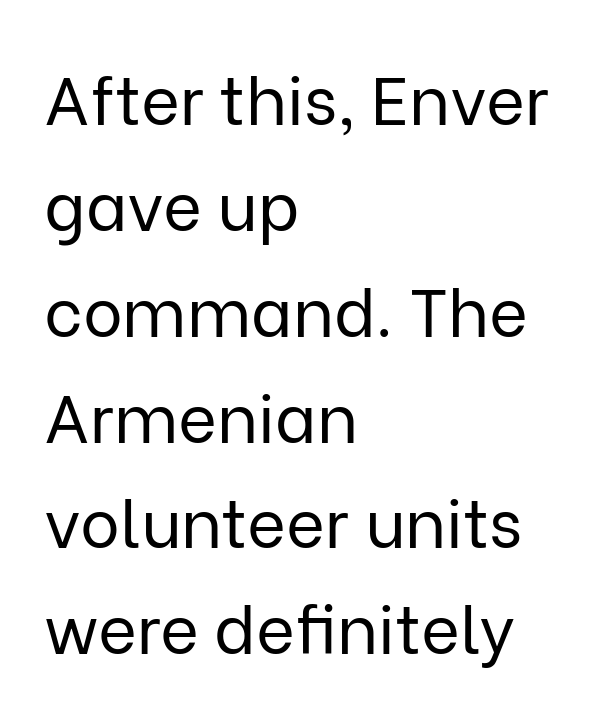
The lettering holds an erect, upright posture throughout. Whoever set this chose a conventional vertical rhythm. Line beginnings align vertically; line endings do not. The weight would be labelled regular, book, light, or lighter still.
